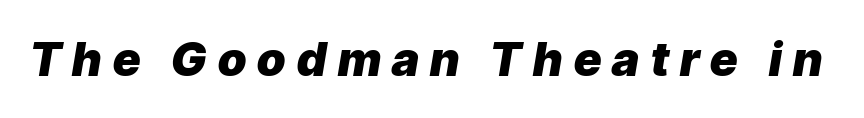
{"italic": "yes", "lean": "right", "slant_degrees": 9, "bold": "yes", "weight": "heavy", "width": "normal", "stroke_contrast": "low", "x_height": "medium", "monospaced": "no", "underline": "no", "letter_spacing": "wide", "letter_spacing_em": 0.24, "glyph_px": 47}
